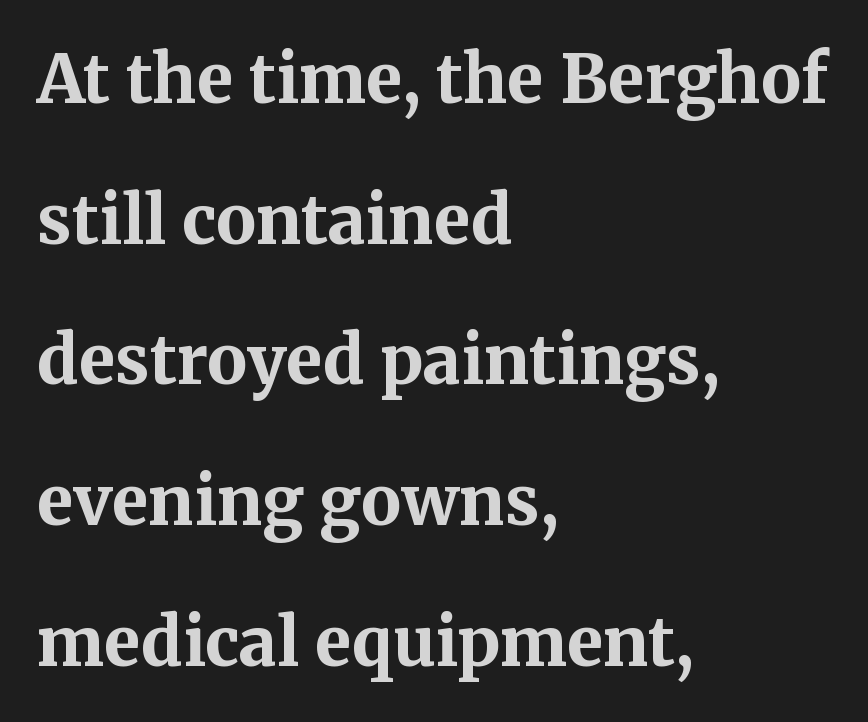
Only glyphs here, with clear space below each row. Reading down the column, the eye jumps a long way to each next line. Look at the tracking — it's just the regular setting, nothing added. This sample has the flowing, uneven cadence of proportional lettering. Serif or sans? Serif — the stroke terminals have little feet.
